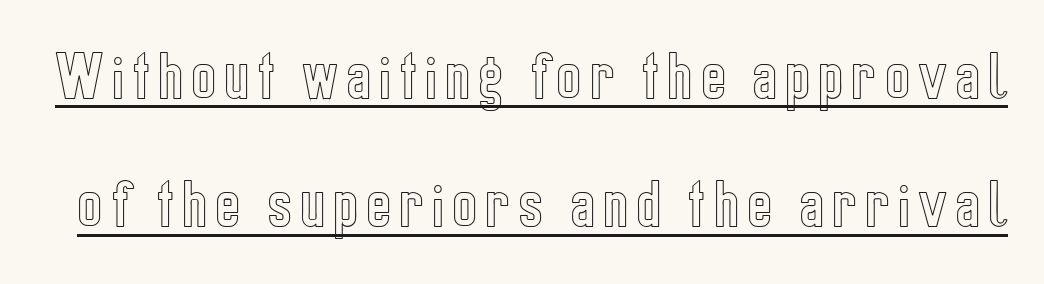
{"italic": "no", "width": "condensed", "x_height": "medium", "monospaced": "no", "underline": "yes", "line_spacing": "loose", "line_spacing_ratio": 2.42, "glyph_px": 53}
